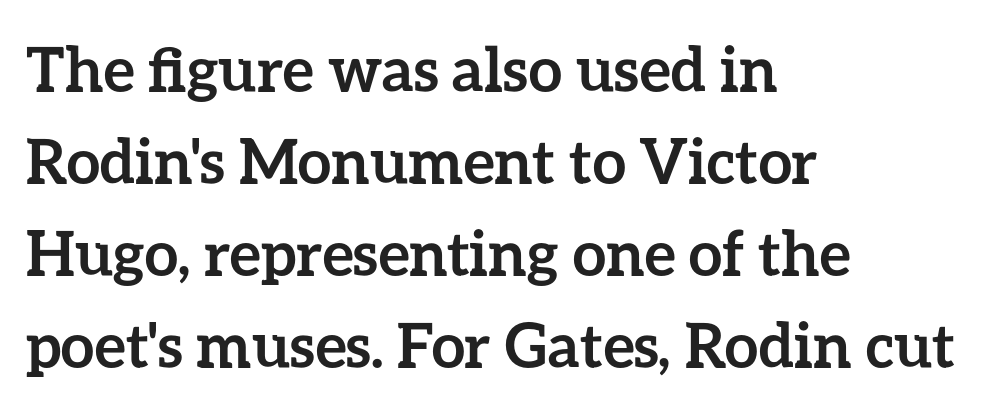
Strong, thick strokes mark this as bold type. The rag falls on the right side of this text block. Between one letter and the next there's only the usual sliver of space. It's the straight-up-and-down kind of type. Nobody drew a line under any word here. Spacing verdict: proportional, widths tailored to each character.
